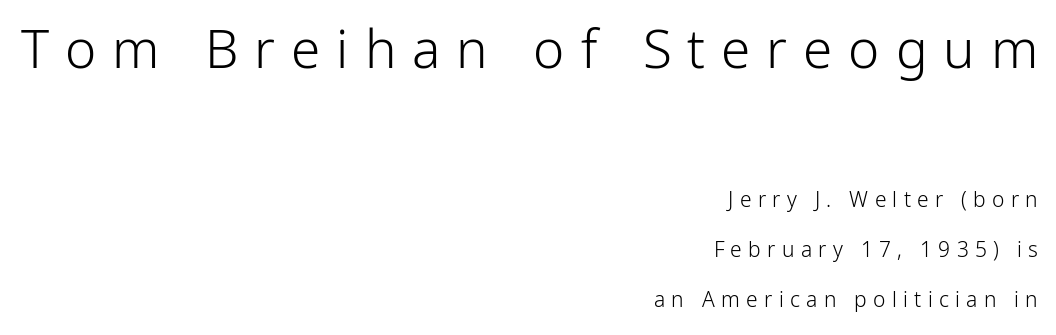
The image shows 53 px light sans-serif type, upright; set right-aligned, loose line spacing (2.39x), unusually wide letter spacing (+0.3 em), not underlined; the first (top) block is 2.52x larger; low stroke contrast and a medium x-height.
